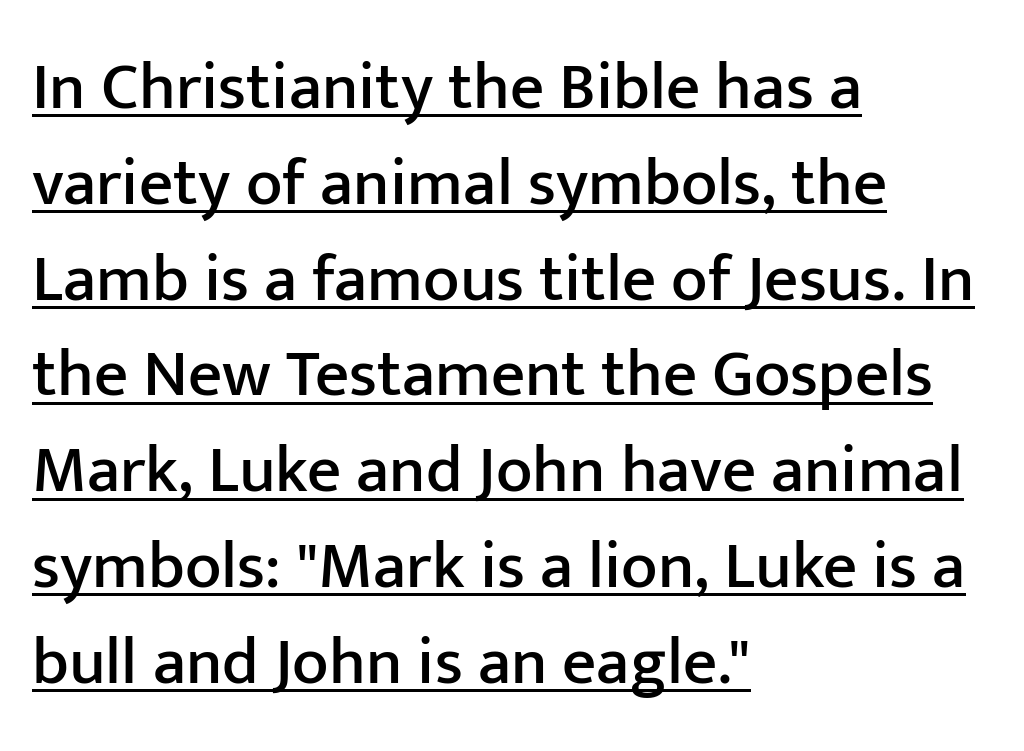
The image shows 67 px sans-serif type, upright; set left-aligned, normal line spacing (1.43x), normal letter spacing, underlined; low stroke contrast and a medium x-height.
